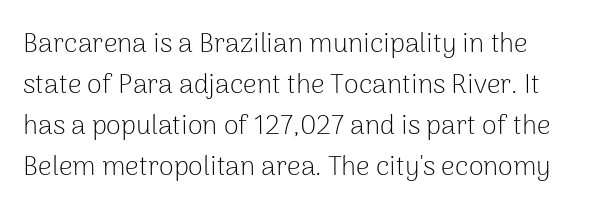
When letters stand straight like this, we call the style roman or upright. The characters are drawn with everyday or finer stroke widths. Notice how descenders clear the ascenders below comfortably — that's standard leading. Caption: standard tracking, unaltered. The area under the type is left untouched.
